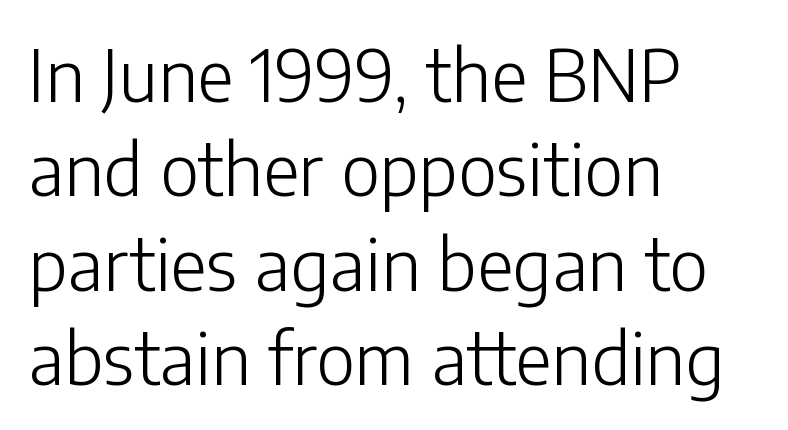
{"serif": "no", "italic": "no", "bold": "no", "weight": "light", "width": "normal", "stroke_contrast": "low", "x_height": "medium", "monospaced": "no", "underline": "no", "align": "left", "line_spacing": "normal", "line_spacing_ratio": 1.33, "letter_spacing": "normal", "letter_spacing_em": 0.0, "glyph_px": 71}
